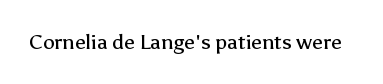
The passage shown is not underscored anywhere. The font's upright variant was chosen for this text. Stems here are at most as thick as an everyday book face. Observe the ordinary spacing: letters are neighbours, not strangers.
